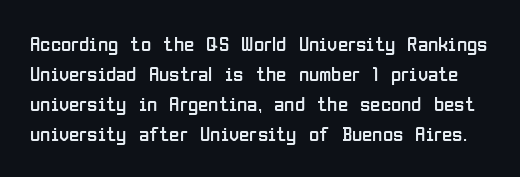
Q: Is the text bold? A: No.
Q: Is the text italic (slanted)? A: No, it is upright.
Q: Is the text underlined? A: No.
Q: Is the spacing between letters normal or unusually wide? A: Normal.
Q: Is the spacing between lines tight, normal or loose? A: Normal.
